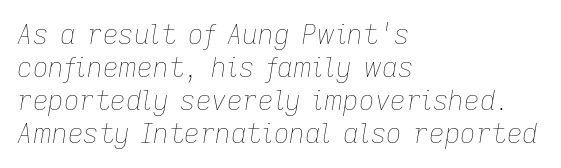
The image shows 27 px text type, italic (leaning right); set left-aligned, line spacing 1.22x, normal letter spacing, not underlined.
